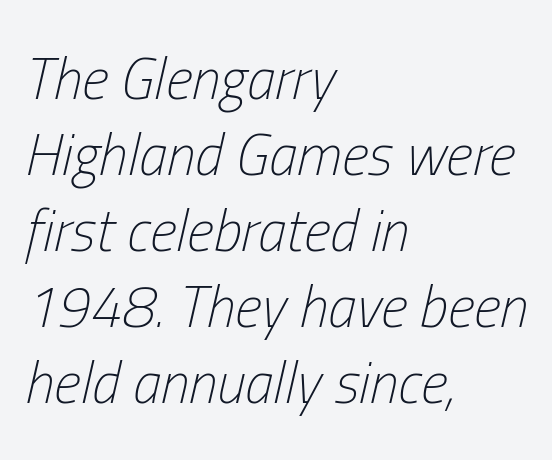
{"italic": "yes", "lean": "right", "slant_degrees": 13, "bold": "no", "weight": "light", "width": "condensed", "stroke_contrast": "low", "x_height": "medium", "monospaced": "no", "underline": "no", "align": "left", "line_spacing": "normal", "line_spacing_ratio": 1.31, "letter_spacing": "normal", "letter_spacing_em": 0.0, "glyph_px": 58}
